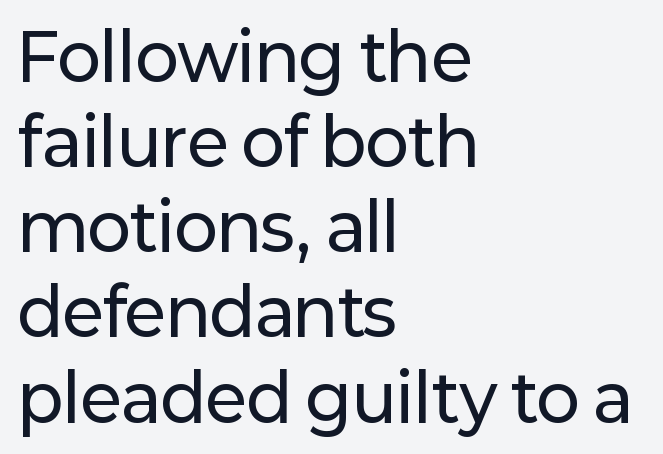
The image shows 65 px sans-serif type, upright; set left-aligned, normal line spacing (1.31x), normal letter spacing, not underlined; low stroke contrast and a medium x-height.
